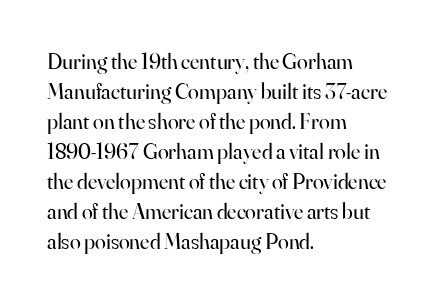
Reading down the column, the eye jumps a familiar distance to each next line. Left-aligned paragraph, ragged on the right. Check under the words: just untouched page. Nope, not italic — everything's standing straight.
